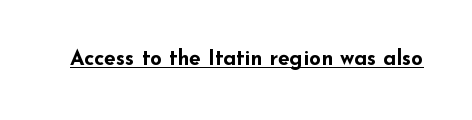
{"italic": "no", "bold": "yes", "underline": "yes", "letter_spacing": "normal", "letter_spacing_em": 0.0, "glyph_px": 21}
